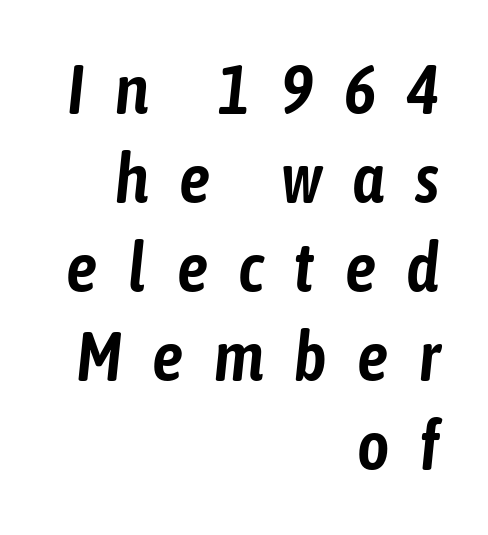
{"italic": "yes", "lean": "right", "slant_degrees": 6, "width": "condensed", "stroke_contrast": "low", "x_height": "medium", "monospaced": "no", "underline": "no", "align": "right", "line_spacing": "normal", "line_spacing_ratio": 1.29, "letter_spacing": "wide", "letter_spacing_em": 0.44, "glyph_px": 69}
